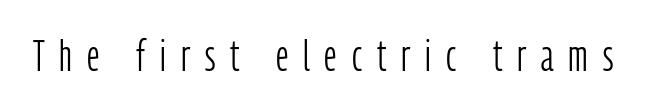
The image shows 44 px light, condensed sans-serif type, upright; set unusually wide letter spacing (+0.34 em), not underlined; low stroke contrast and a medium x-height.
